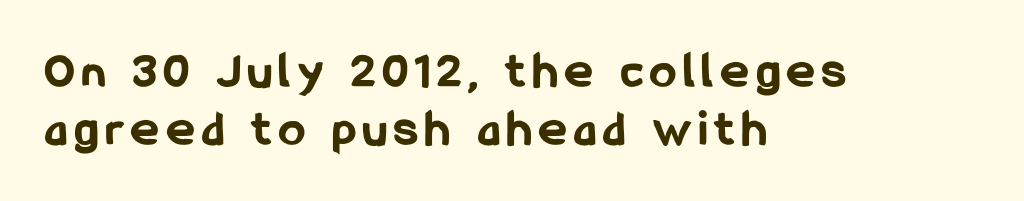
Q: Is the text bold? A: Yes.
Q: Is the text italic (slanted)? A: No, it is upright.
Q: Is the typeface a serif or a sans-serif typeface? A: Sans-serif.
Q: Is the text underlined? A: No.
Q: How is the paragraph aligned? A: Left-aligned.
Q: Is the spacing between lines tight, normal or loose? A: Tight.
Q: Width (condensed, normal, or wide)? A: Condensed.
Q: Stroke contrast? A: Low.
Q: x-height? A: Medium.
Q: Monospaced? A: No.
